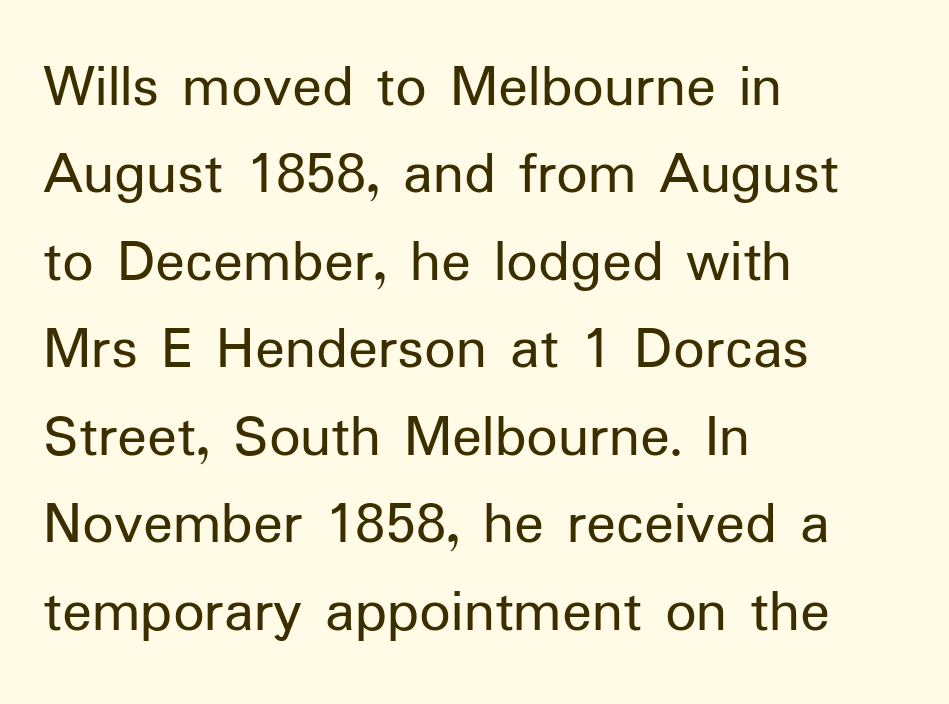
Descenders are the only things crossing below the line. What stands out about the letter spacing? Nothing — it is the standard amount. Rows of type keep a routine distance in the vertical direction. Visually the block forms a straight wall on the left and a jagged coastline on the right.
